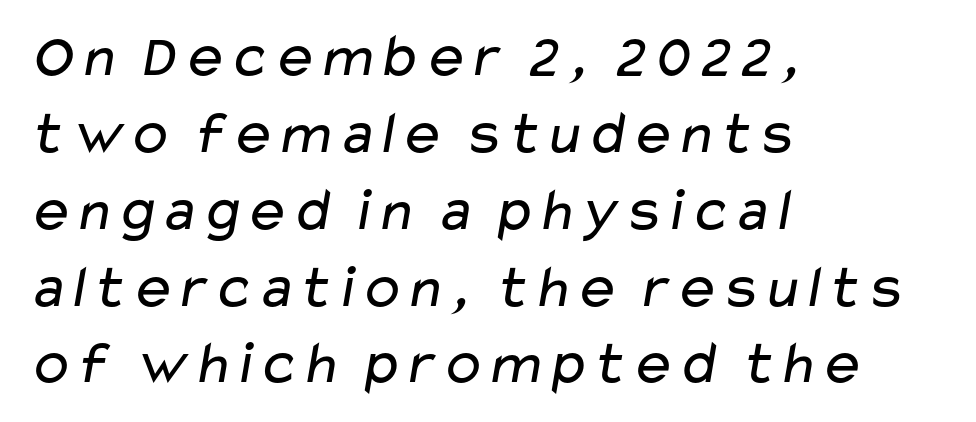
Each stroke keeps to a modest, everyday thickness or less. The words here are not underlined. Each word holds together tightly as a unit, with standard inter-letter gaps. Does the copy run flush right? No — it runs flush left. Looks like regular typesetting: each glyph gets only the width it needs. A typesetter would label this face a sans.
